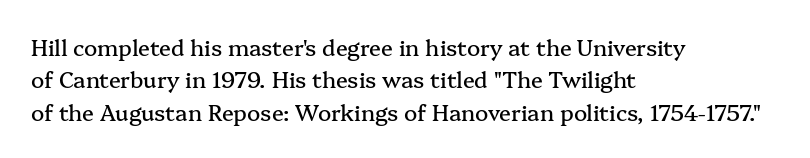
{"italic": "no", "underline": "no", "align": "left", "line_spacing": "normal", "line_spacing_ratio": 1.47, "letter_spacing": "normal", "letter_spacing_em": 0.0, "glyph_px": 22}
